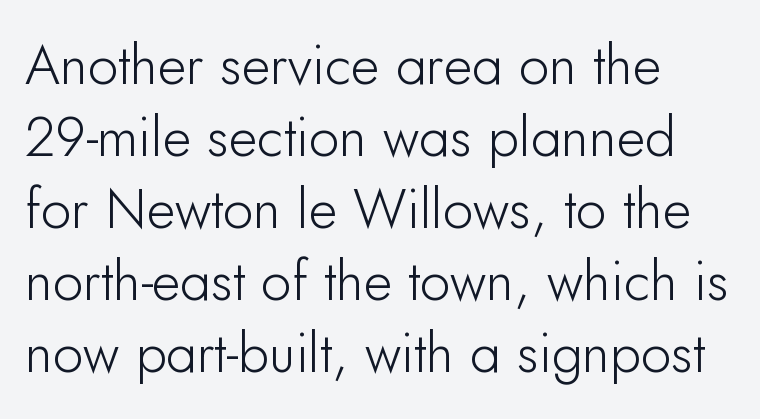
The image shows 55 px sans-serif type, upright; set left-aligned, normal line spacing (1.31x), normal letter spacing, not underlined; low stroke contrast and a small x-height.
